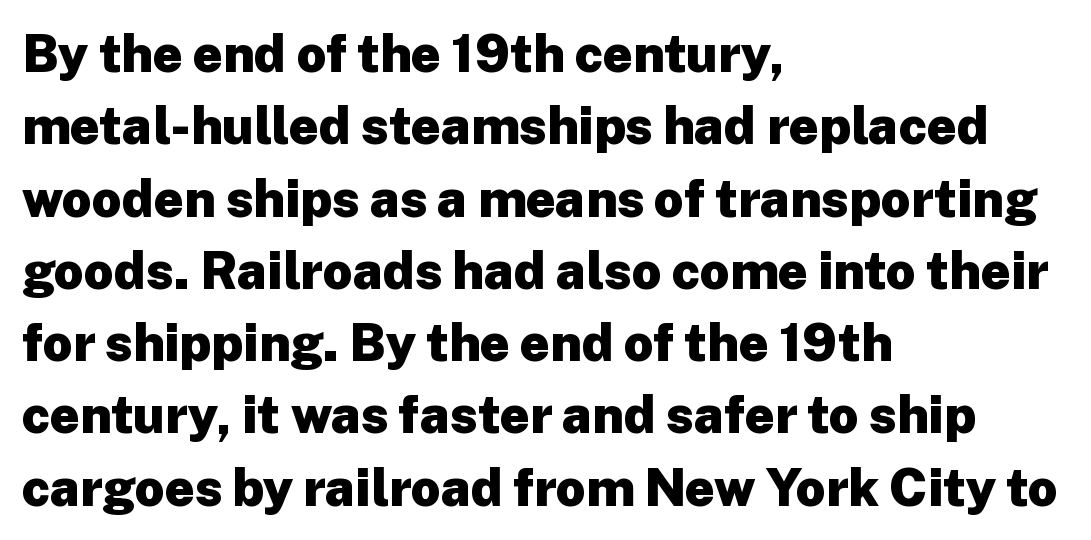
{"serif": "no", "italic": "no", "bold": "yes", "weight": "heavy", "width": "normal", "stroke_contrast": "low", "x_height": "medium", "monospaced": "no", "underline": "no", "align": "left", "line_spacing": "normal", "line_spacing_ratio": 1.39, "letter_spacing": "normal", "letter_spacing_em": 0.0, "glyph_px": 52}
